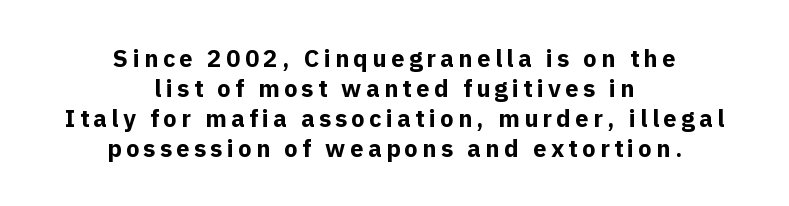
The passage shown is not underscored anywhere. If you drew a line through each stem, it would be perfectly vertical. Plenty of ink on the page — the face is bold. Centered paragraph, ragged on both sides.
